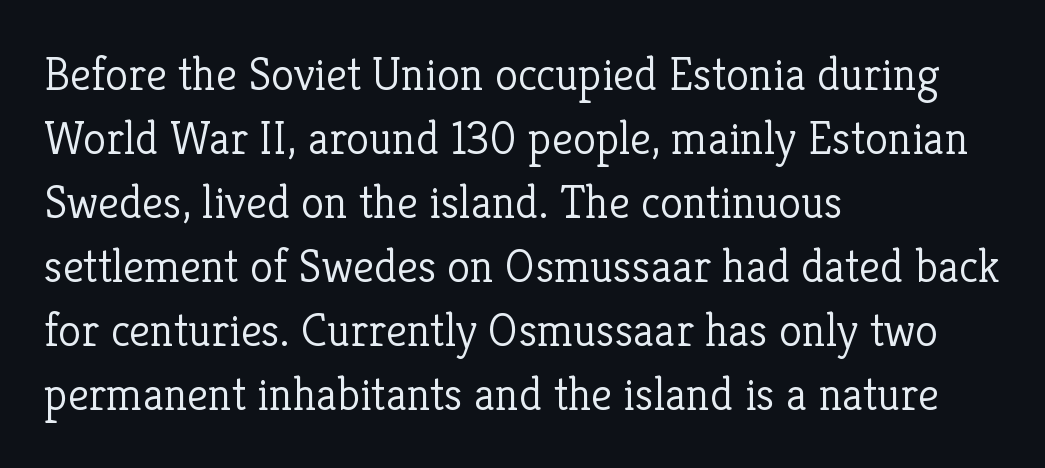
{"serif": "yes", "italic": "no", "bold": "no", "weight": "light", "width": "normal", "stroke_contrast": "low", "x_height": "medium", "monospaced": "no", "underline": "no", "align": "left", "line_spacing": "normal", "line_spacing_ratio": 1.36, "letter_spacing": "normal", "letter_spacing_em": 0.0, "glyph_px": 47}
